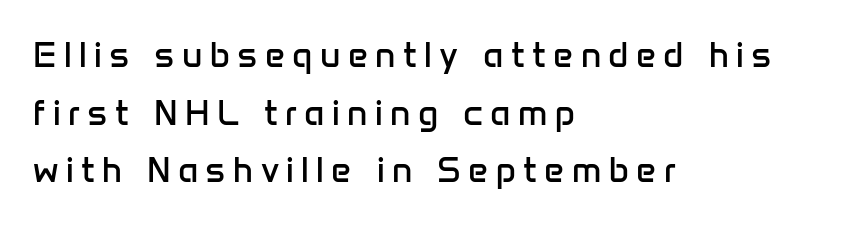
The image shows 35 px regular-weight sans-serif type, upright; set left-aligned, normal line spacing (1.65x), unusually wide letter spacing (+0.21 em), not underlined; low stroke contrast and a medium x-height.
